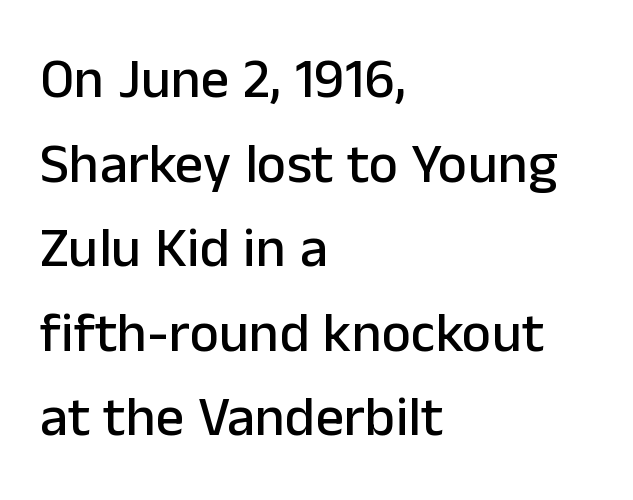
Q: Is the text italic (slanted)? A: No, it is upright.
Q: Is the typeface a serif or a sans-serif typeface? A: Sans-serif.
Q: Is the text underlined? A: No.
Q: How is the paragraph aligned? A: Left-aligned.
Q: Is the spacing between letters normal or unusually wide? A: Normal.
Q: Is the spacing between lines tight, normal or loose? A: Normal.
Q: Width (condensed, normal, or wide)? A: Normal.
Q: Stroke contrast? A: Low.
Q: x-height? A: Medium.
Q: Monospaced? A: No.
